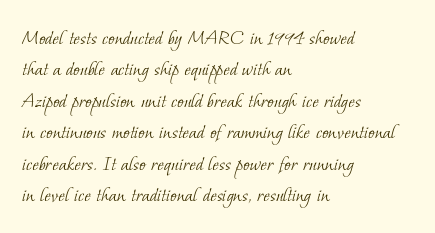
{"bold": "no", "underline": "no", "align": "left", "line_spacing": "normal", "line_spacing_ratio": 1.43, "letter_spacing": "normal", "letter_spacing_em": 0.0, "glyph_px": 22}
